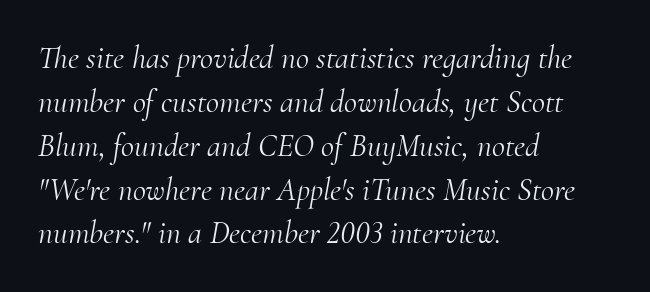
Is the letter spacing exaggerated? No — it looks like the ordinary default. Nothing heavy about these letters — not bold at all. Does the type have serifs? Yes, each stem ends in a small foot. An italicized treatment has been applied to the whole sample.
